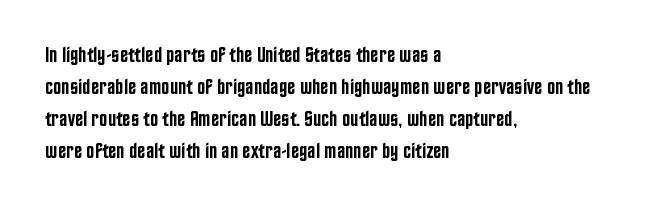
The image shows 22 px text type, upright; set left-aligned, normal line spacing (1.46x), normal letter spacing, not underlined.
